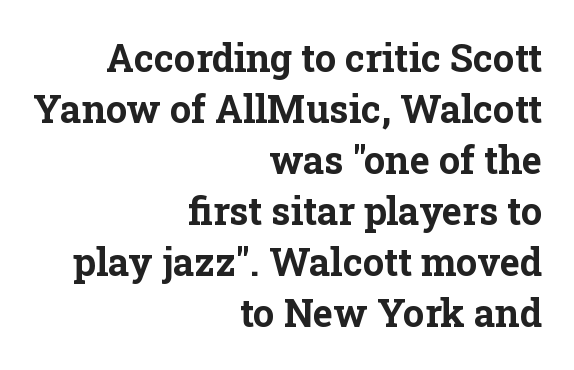
The image shows 38 px bold serif type, upright; set right-aligned, normal line spacing (1.34x), normal letter spacing, not underlined; low stroke contrast and a medium x-height.
